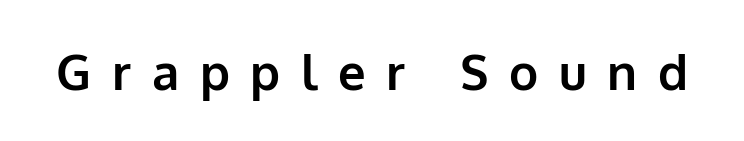
{"serif": "no", "italic": "no", "bold": "yes", "weight": "bold", "width": "normal", "stroke_contrast": "low", "x_height": "medium", "monospaced": "no", "underline": "no", "letter_spacing": "wide", "letter_spacing_em": 0.42, "glyph_px": 49}
